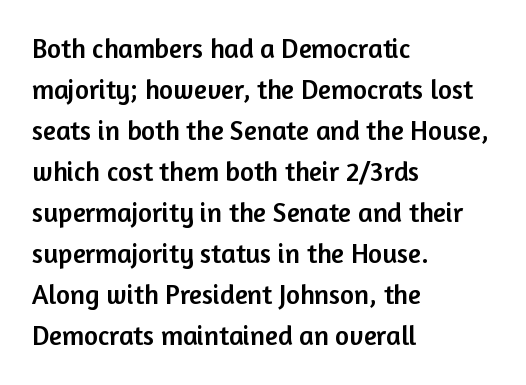
Q: Is the text italic (slanted)? A: No, it is upright.
Q: Is the text underlined? A: No.
Q: How is the paragraph aligned? A: Left-aligned.
Q: Is the spacing between letters normal or unusually wide? A: Normal.
Q: Is the spacing between lines tight, normal or loose? A: Normal.
